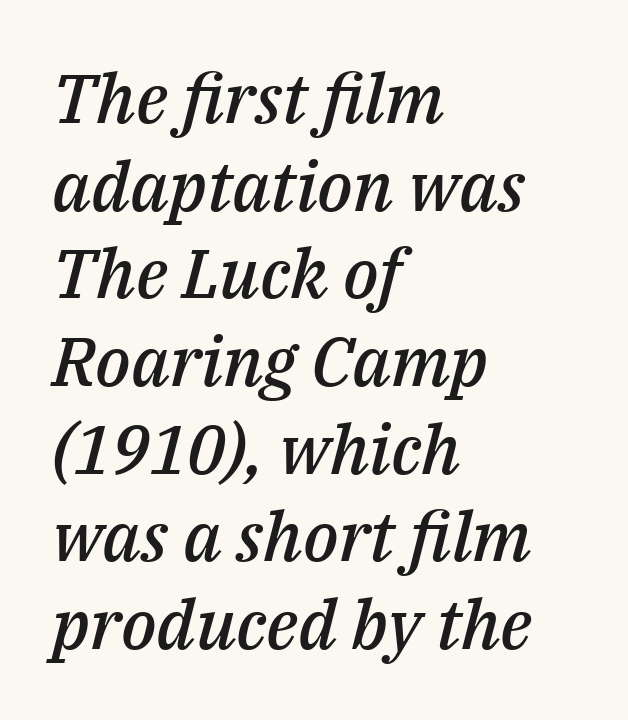
Q: Is the text bold? A: Semi-bold.
Q: Is the text italic (slanted)? A: Yes, it leans right by about 14 degrees.
Q: Is the text underlined? A: No.
Q: How is the paragraph aligned? A: Left-aligned.
Q: Is the spacing between letters normal or unusually wide? A: Normal.
Q: Is the spacing between lines tight, normal or loose? A: Normal.
Q: Width (condensed, normal, or wide)? A: Normal.
Q: Stroke contrast? A: Medium.
Q: x-height? A: Medium.
Q: Monospaced? A: No.
